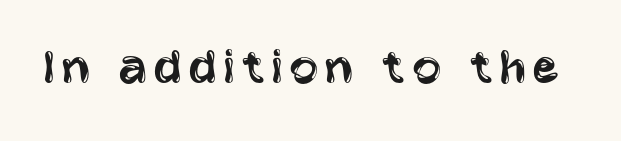
Are there feet on the stems? There aren't — it's a sans. Summary of weight: not heavy and not bold. Ordinary non-slanted type is in use. Character widths vary here, with narrow letters taking less room than wide ones. Has an underline been added? It has not.
